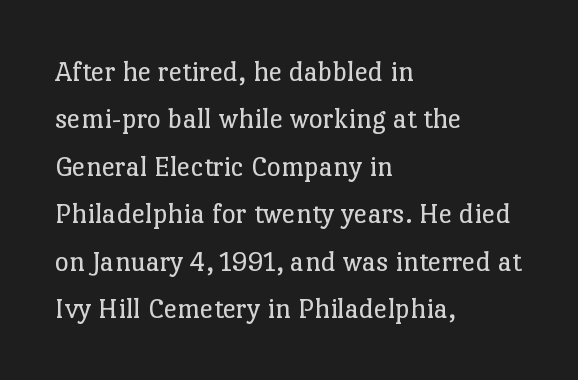
Q: Is the text bold? A: No.
Q: Is the text italic (slanted)? A: No, it is upright.
Q: Is the typeface a serif or a sans-serif typeface? A: Serif.
Q: Is the text underlined? A: No.
Q: How is the paragraph aligned? A: Left-aligned.
Q: Is the spacing between letters normal or unusually wide? A: Normal.
Q: Is the spacing between lines tight, normal or loose? A: Normal.
Q: Width (condensed, normal, or wide)? A: Normal.
Q: Stroke contrast? A: Low.
Q: x-height? A: Medium.
Q: Monospaced? A: No.
